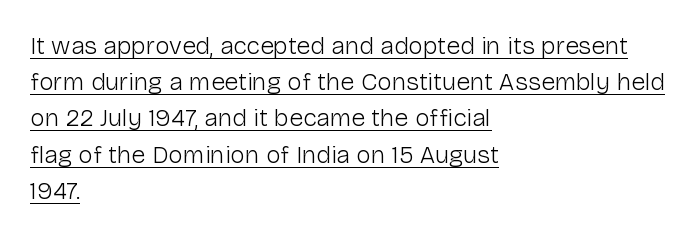
Q: Is the text bold? A: No.
Q: Is the text italic (slanted)? A: No, it is upright.
Q: Is the text underlined? A: Yes.
Q: How is the paragraph aligned? A: Left-aligned.
Q: Is the spacing between letters normal or unusually wide? A: Normal.
Q: Is the spacing between lines tight, normal or loose? A: Normal.
